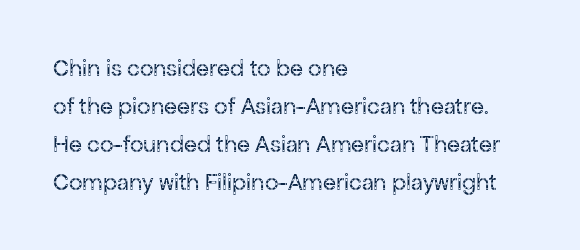
Q: Is the text bold? A: No.
Q: Is the text italic (slanted)? A: No, it is upright.
Q: Is the text underlined? A: No.
Q: How is the paragraph aligned? A: Left-aligned.
Q: Is the spacing between letters normal or unusually wide? A: Normal.
Q: Is the spacing between lines tight, normal or loose? A: Normal.
